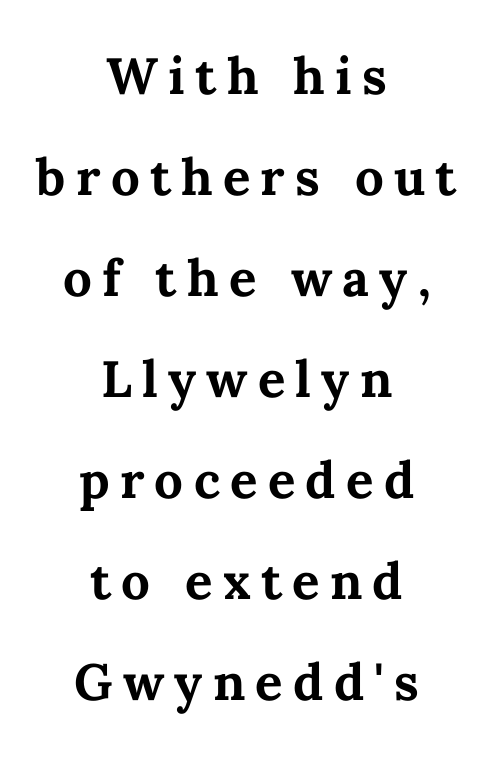
{"italic": "no", "bold": "yes", "weight": "bold", "width": "normal", "stroke_contrast": "medium", "x_height": "medium", "monospaced": "no", "underline": "no", "align": "center", "line_spacing": "loose", "line_spacing_ratio": 1.98, "letter_spacing": "wide", "letter_spacing_em": 0.2, "glyph_px": 51}
